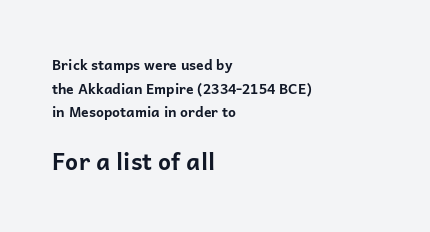
{"italic": "no", "bold": "yes", "underline": "no", "align": "left", "line_spacing": "normal", "line_spacing_ratio": 1.69, "letter_spacing": "normal", "letter_spacing_em": 0.0, "larger_block": "second", "size_ratio": 1.64, "glyph_px": 23}
